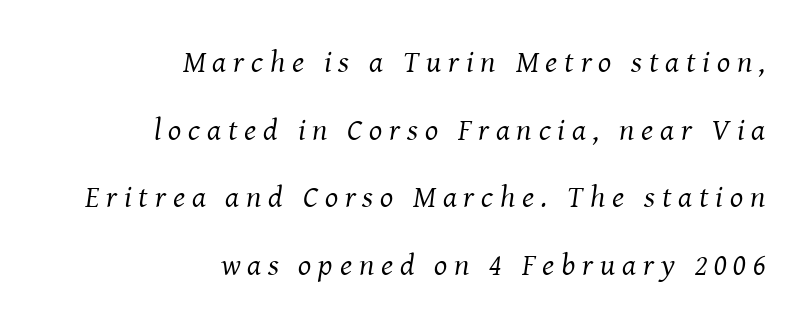
These lines have a slow, spaced-out rhythm from letter to letter. What kind of face is this? One with serifs. A typesetter would call this leading open, well beyond the default. Any mark beneath the type? The region is blank. Note the varied advance widths — an 'i' is clearly narrower than an 'm'. The face used here has a pronounced slope to its letters.
